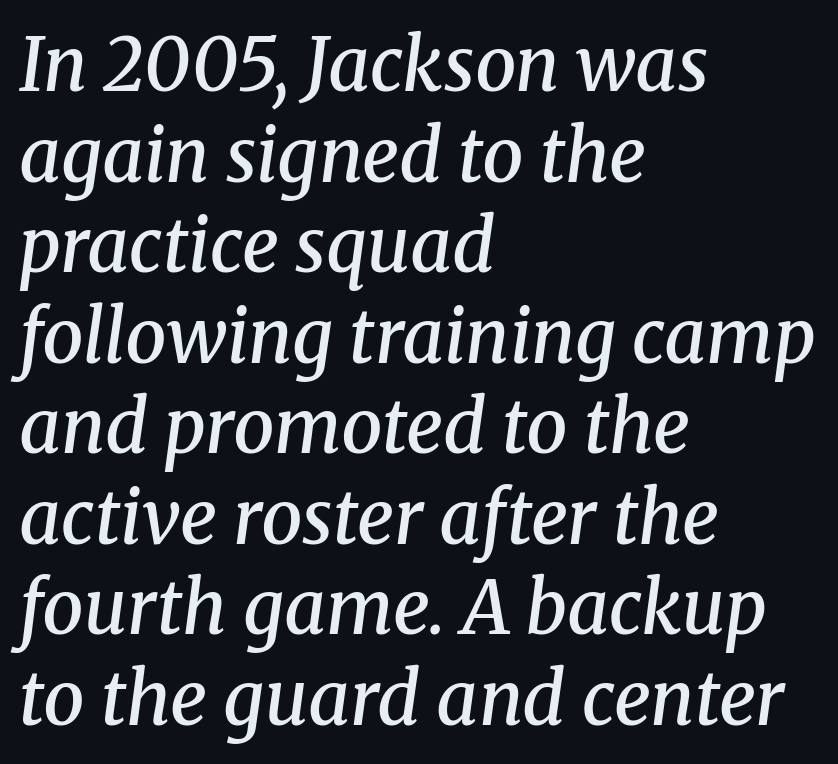
{"serif": "yes", "italic": "yes", "lean": "right", "slant_degrees": 8, "bold": "semi", "weight": "semibold", "width": "normal", "stroke_contrast": "medium", "x_height": "medium", "monospaced": "no", "underline": "no", "align": "left", "line_spacing_ratio": 1.24, "letter_spacing": "normal", "letter_spacing_em": 0.0, "glyph_px": 73}
